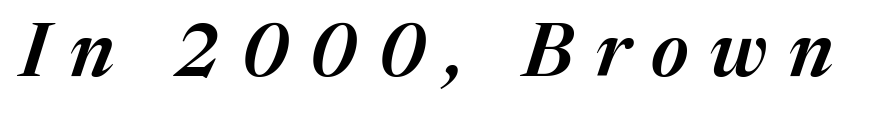
{"italic": "yes", "lean": "right", "slant_degrees": 17, "bold": "semi", "weight": "semibold", "width": "normal", "stroke_contrast": "medium", "x_height": "medium", "monospaced": "no", "underline": "no", "letter_spacing": "wide", "letter_spacing_em": 0.28, "glyph_px": 75}
